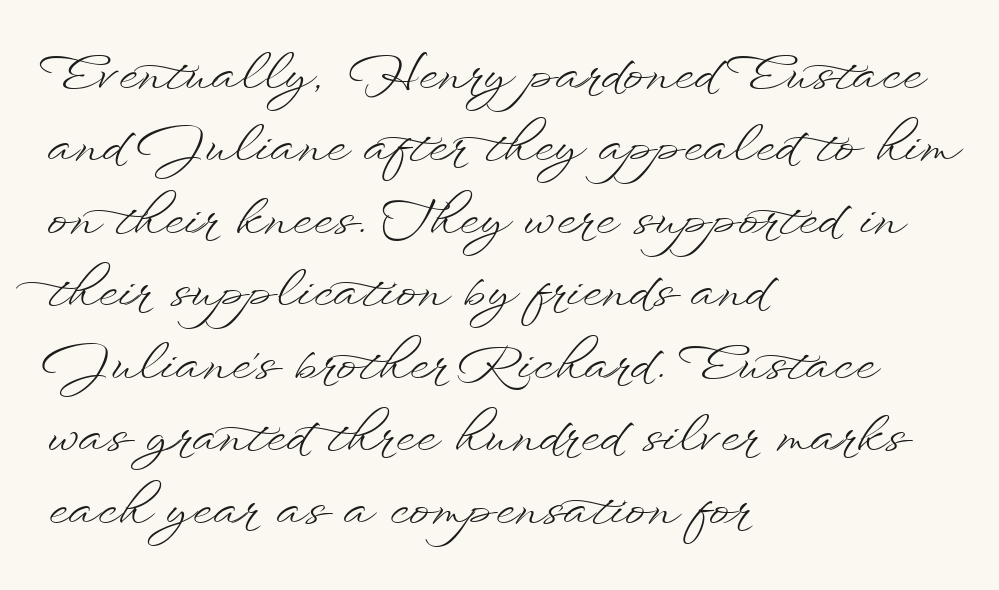
Q: Is the text bold? A: No.
Q: Is the text italic (slanted)? A: Yes.
Q: Is the text underlined? A: No.
Q: How is the paragraph aligned? A: Left-aligned.
Q: Is the spacing between letters normal or unusually wide? A: Normal.
Q: Is the spacing between lines tight, normal or loose? A: Normal.
Q: Width (condensed, normal, or wide)? A: Wide.
Q: Stroke contrast? A: Low.
Q: x-height? A: Small.
Q: Monospaced? A: No.
